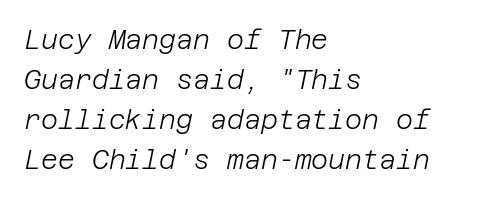
The rendering anchors every line to the left-hand side. Unmarked baselines from the first word to the last. The typesetting does not lean heavy: it is not bold. Observe the lean: these are italic letterforms. Whoever set this chose a conventional vertical rhythm.
